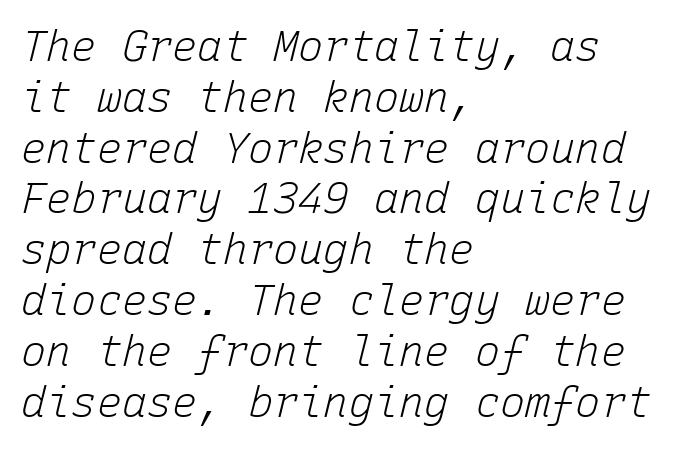
Q: Is the text bold? A: No.
Q: Is the text italic (slanted)? A: Yes, it leans right by about 15 degrees.
Q: Is the text underlined? A: No.
Q: How is the paragraph aligned? A: Left-aligned.
Q: Is the spacing between letters normal or unusually wide? A: Normal.
Q: Width (condensed, normal, or wide)? A: Normal.
Q: Stroke contrast? A: Low.
Q: x-height? A: Medium.
Q: Monospaced? A: Yes.
